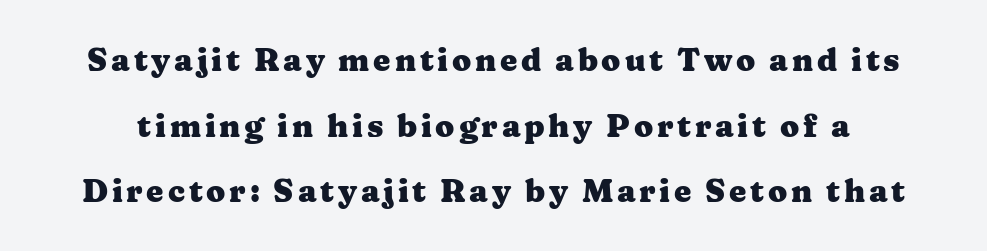
The image shows 31 px heavy, wide serif type, upright; set loose line spacing (2.12x), not underlined; medium stroke contrast and a medium x-height.
